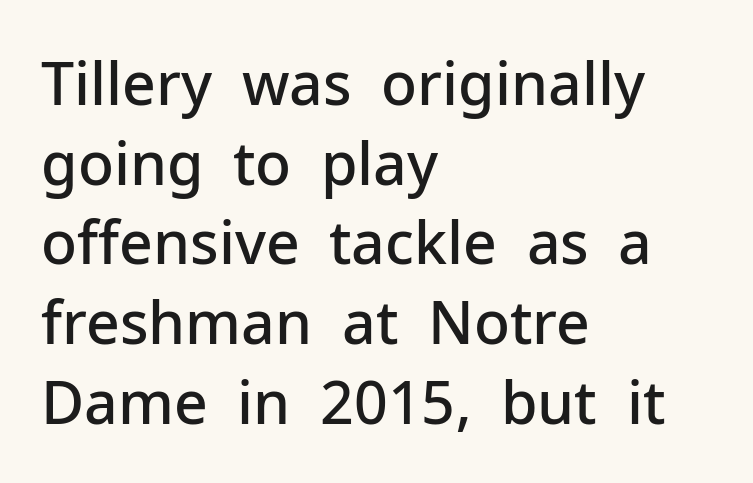
Q: Is the text bold? A: Semi-bold.
Q: Is the text italic (slanted)? A: No, it is upright.
Q: Is the typeface a serif or a sans-serif typeface? A: Sans-serif.
Q: Is the text underlined? A: No.
Q: How is the paragraph aligned? A: Left-aligned.
Q: Is the spacing between letters normal or unusually wide? A: Normal.
Q: Is the spacing between lines tight, normal or loose? A: Normal.
Q: Width (condensed, normal, or wide)? A: Normal.
Q: Stroke contrast? A: Low.
Q: x-height? A: Medium.
Q: Monospaced? A: No.
